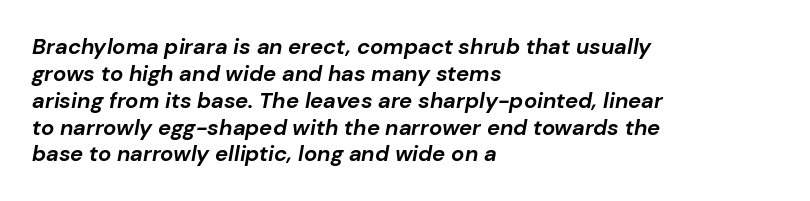
The image shows 22 px bold type, italic (leaning right); set left-aligned, line spacing 1.22x, normal letter spacing, not underlined.
